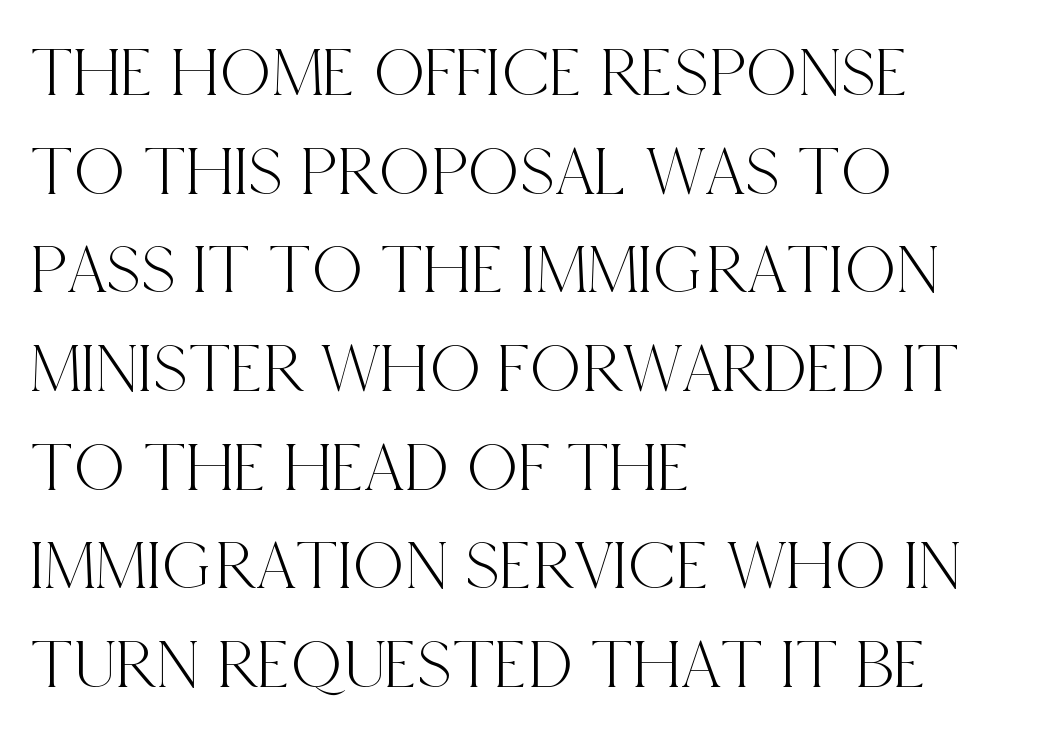
Every stem runs plumb, perpendicular to the baseline. Rows of type keep a routine distance in the vertical direction. Glance below the letters and you will spot only blank space. Leftover space on each line is placed entirely after the last word.
